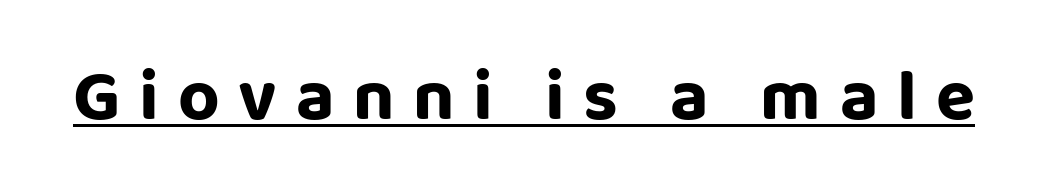
{"serif": "no", "italic": "no", "bold": "yes", "weight": "bold", "width": "normal", "stroke_contrast": "low", "x_height": "large", "monospaced": "no", "underline": "yes", "letter_spacing": "wide", "letter_spacing_em": 0.26, "glyph_px": 72}
